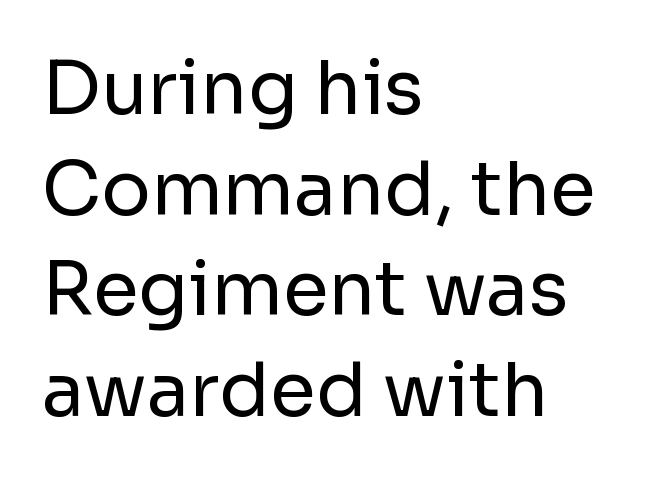
The image shows 74 px regular-weight sans-serif type, upright; set left-aligned, normal line spacing (1.36x), normal letter spacing, not underlined; low stroke contrast and a medium x-height.
